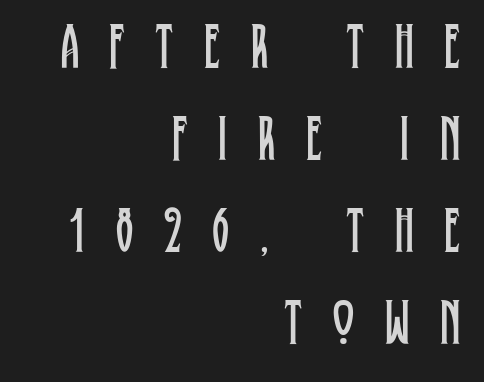
The image shows 64 px regular-weight, condensed serif type, upright; set right-aligned, normal line spacing (1.44x), unusually wide letter spacing (+0.48 em), not underlined; low stroke contrast and a large x-height.
